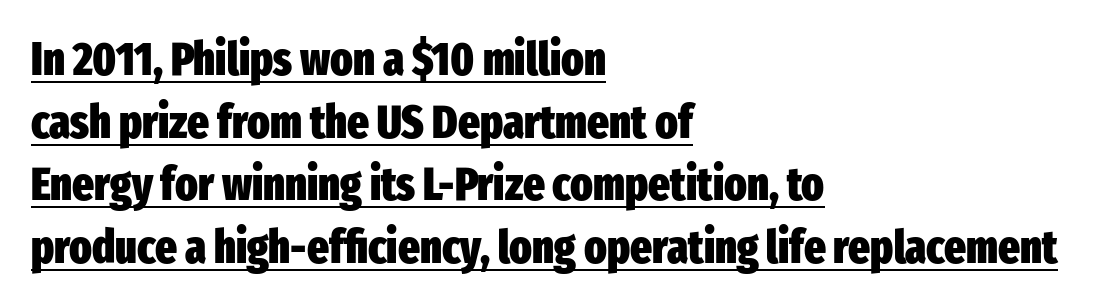
{"serif": "no", "italic": "no", "bold": "yes", "weight": "heavy", "width": "condensed", "stroke_contrast": "low", "x_height": "medium", "monospaced": "no", "underline": "yes", "align": "left", "line_spacing": "normal", "line_spacing_ratio": 1.36, "letter_spacing": "normal", "letter_spacing_em": 0.0, "glyph_px": 46}
